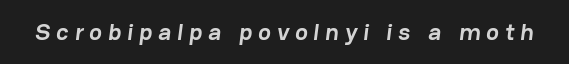
The space beneath each line is pristine and unruled. There is plenty of visible air inserted between adjacent glyphs. Thick stems and heavy bowls — unmistakably bold.
